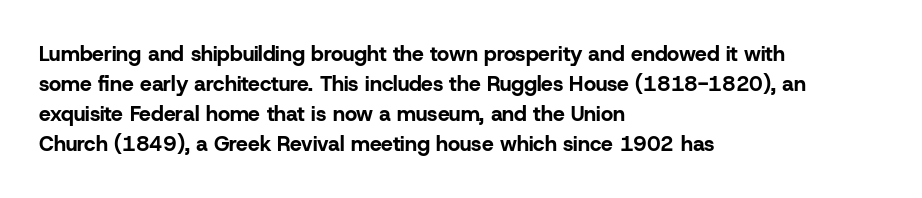
The image shows 21 px bold type, upright; set left-aligned, normal line spacing (1.43x), normal letter spacing, not underlined.
